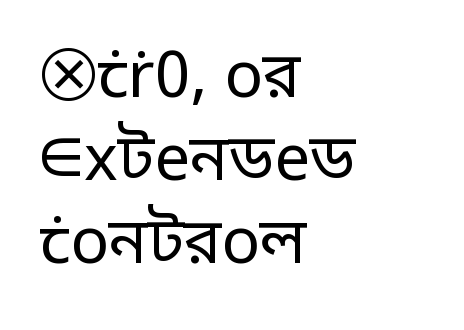
Q: Is the text bold? A: No.
Q: Is the text italic (slanted)? A: No, it is upright.
Q: Is the typeface a serif or a sans-serif typeface? A: Sans-serif.
Q: Is the text underlined? A: No.
Q: How is the paragraph aligned? A: Left-aligned.
Q: Is the spacing between letters normal or unusually wide? A: Normal.
Q: Is the spacing between lines tight, normal or loose? A: Normal.
Q: Width (condensed, normal, or wide)? A: Normal.
Q: Stroke contrast? A: Low.
Q: x-height? A: Medium.
Q: Monospaced? A: No.
